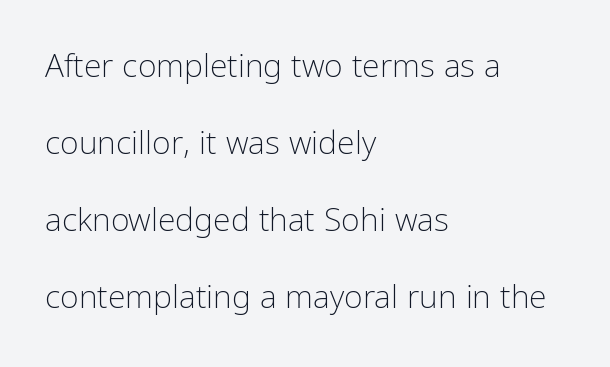
The letters sit at their default tracking, neither squeezed nor spread. Is this a sans? Yes — the strokes have no serifs. Whoever set this chose breathing room over compactness in the vertical rhythm. Proportional: the letters do not fall into vertical columns. Stems here are at most as thick as an everyday book face.
